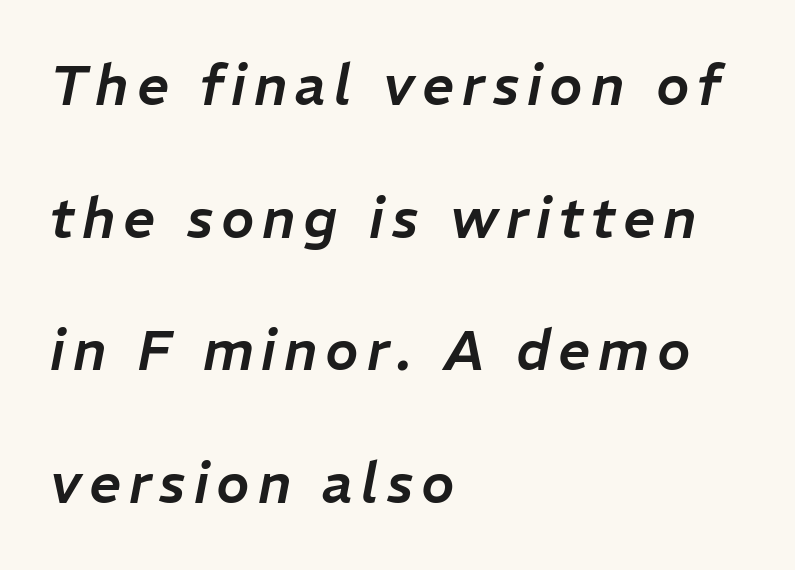
Q: Is the text italic (slanted)? A: Yes, it leans right by about 11 degrees.
Q: Is the text underlined? A: No.
Q: How is the paragraph aligned? A: Left-aligned.
Q: Is the spacing between lines tight, normal or loose? A: Loose.
Q: Width (condensed, normal, or wide)? A: Normal.
Q: Stroke contrast? A: Low.
Q: x-height? A: Medium.
Q: Monospaced? A: No.
